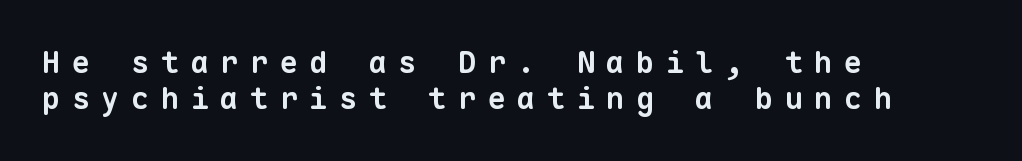
Q: Is the text bold? A: Yes.
Q: Is the typeface a serif or a sans-serif typeface? A: Sans-serif.
Q: Is the text underlined? A: No.
Q: How is the paragraph aligned? A: Left-aligned.
Q: Is the spacing between letters normal or unusually wide? A: Unusually wide.
Q: Width (condensed, normal, or wide)? A: Normal.
Q: Stroke contrast? A: Low.
Q: x-height? A: Medium.
Q: Monospaced? A: Yes.
